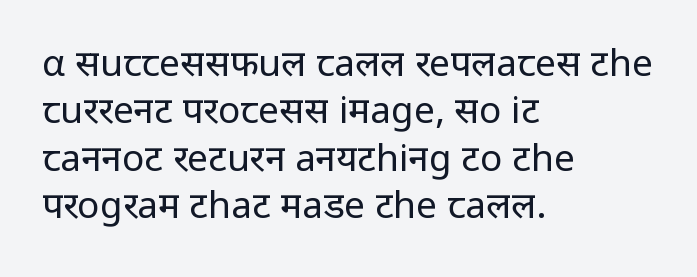
{"serif": "no", "italic": "no", "bold": "no", "weight": "regular", "width": "normal", "stroke_contrast": "low", "x_height": "medium", "monospaced": "no", "underline": "no", "align": "left", "line_spacing": "normal", "line_spacing_ratio": 1.28, "letter_spacing": "normal", "letter_spacing_em": 0.0, "glyph_px": 37}
